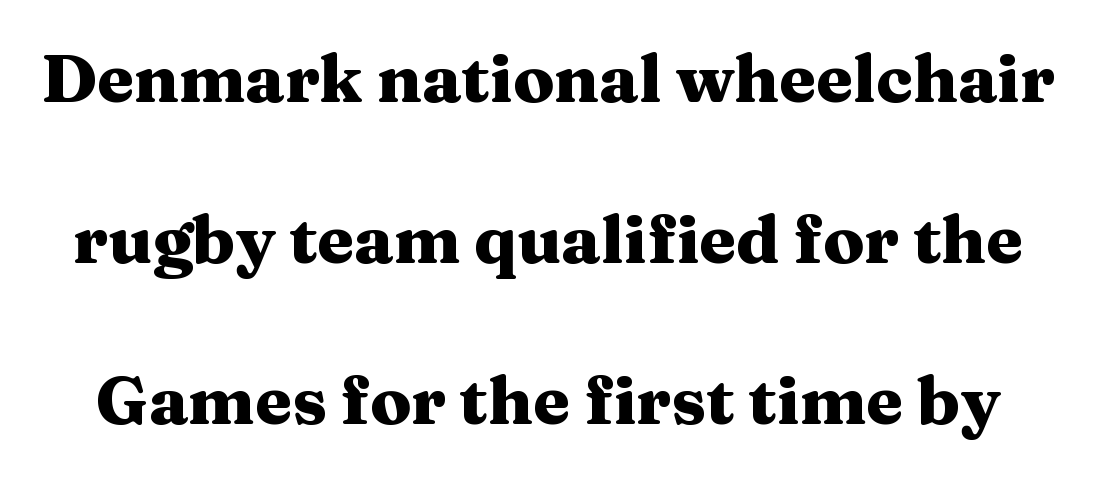
The image shows 67 px heavy, wide serif type, upright; set loose line spacing (2.4x), normal letter spacing, not underlined; medium stroke contrast and a medium x-height.
